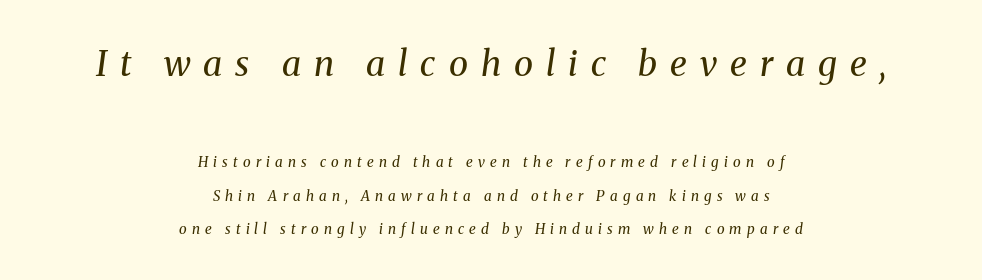
Italic? Definitely — the glyphs are oblique. Between one letter and the next there's a generous, obvious gap. The face used here is proportionally spaced, like ordinary book or web type. Check where the strokes stop: tiny serifs finish them off. A clean baseline with only descenders dipping below it. Stroke mass is kept to a normal reading level or below.
